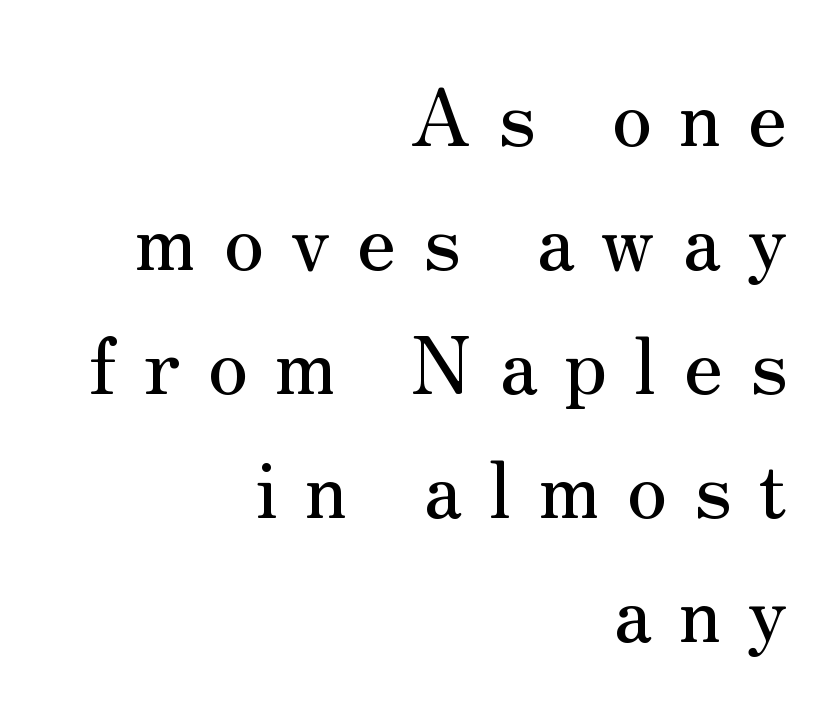
The passage shown has open, widely tracked lettering throughout. In CSS terms this would be text-align: right. Compared with typical paragraphs, the rows here are spaced about the same. The letters advance in unequal steps, a hallmark of proportional type. The strip under each line holds only bare page. A typesetter would label this face a serif.
